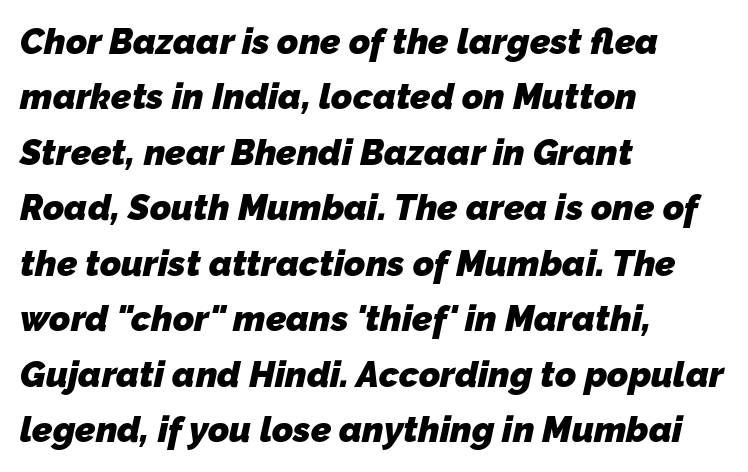
In terms of letterspacing, this is plain default setting. Nobody drew a line under any word here. Typeset ragged right — the left edge is the straight one. Its strokes are broad and dark, the hallmark of bold type. Note: no serifs on the glyphs. You could not count columns in this text — the font is proportionally spaced.
